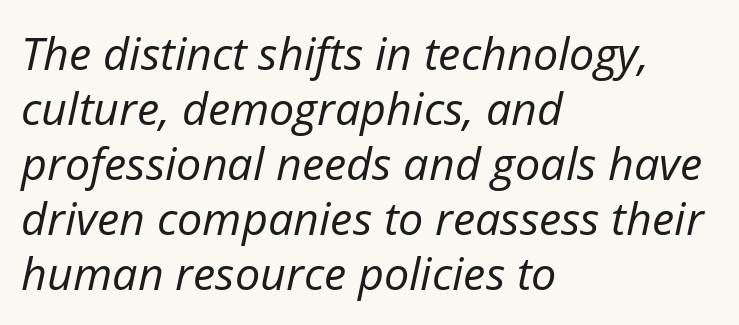
{"italic": "yes", "lean": "right", "slant_degrees": 12, "bold": "no", "weight": "regular", "width": "normal", "stroke_contrast": "low", "x_height": "medium", "monospaced": "no", "underline": "no", "align": "left", "line_spacing_ratio": 1.22, "letter_spacing": "normal", "letter_spacing_em": 0.0, "glyph_px": 45}
